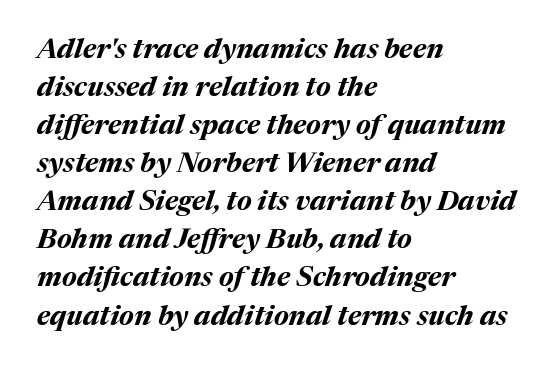
The image shows 28 px bold type, italic (leaning right); set left-aligned, normal line spacing (1.36x), normal letter spacing, not underlined; medium stroke contrast and a medium x-height.
